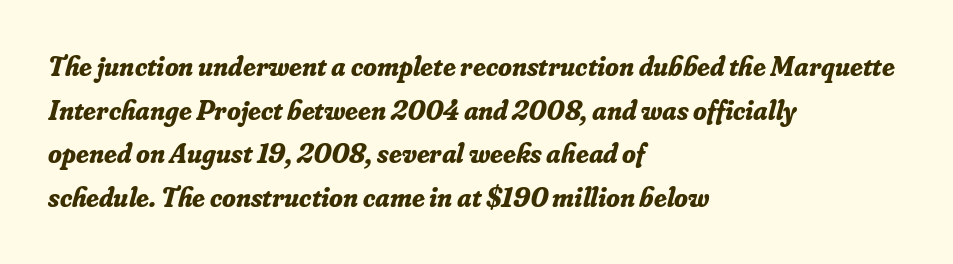
Q: Is the text bold? A: Yes.
Q: Is the text italic (slanted)? A: Yes, it leans right by about 16 degrees.
Q: Is the typeface a serif or a sans-serif typeface? A: Serif.
Q: Is the text underlined? A: No.
Q: How is the paragraph aligned? A: Left-aligned.
Q: Is the spacing between letters normal or unusually wide? A: Normal.
Q: Is the spacing between lines tight, normal or loose? A: Normal.
Q: Width (condensed, normal, or wide)? A: Normal.
Q: Stroke contrast? A: Low.
Q: x-height? A: Small.
Q: Monospaced? A: No.
